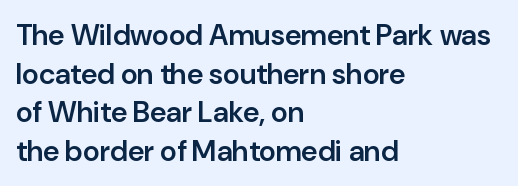
The image shows 29 px semibold sans-serif type, upright; set left-aligned, normal line spacing (1.33x), normal letter spacing, not underlined; low stroke contrast and a medium x-height.
